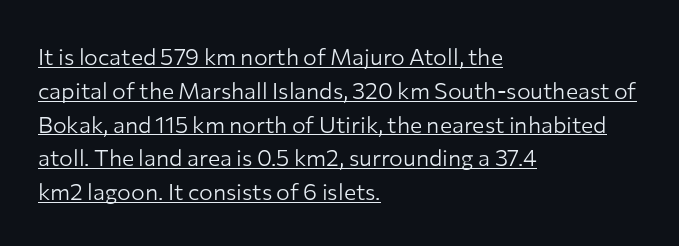
Q: Is the text bold? A: No.
Q: Is the text italic (slanted)? A: No, it is upright.
Q: Is the text underlined? A: Yes.
Q: How is the paragraph aligned? A: Left-aligned.
Q: Is the spacing between letters normal or unusually wide? A: Normal.
Q: Is the spacing between lines tight, normal or loose? A: Normal.
